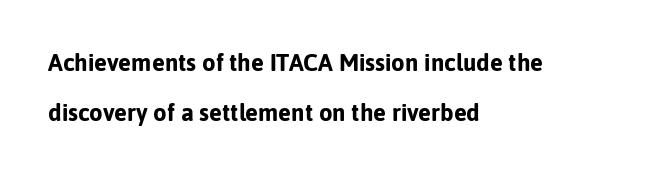
The rendering uses a bold face; every stroke is thick and dark. A typesetter would call this leading open, well beyond the default. Check the space under the baseline: it is left empty. Line starts are locked; line ends wander.
